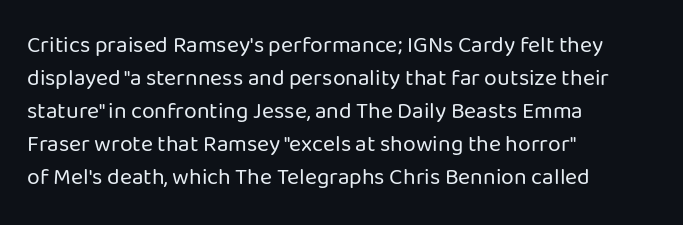
The image shows 23 px text type, upright; set left-aligned, normal line spacing (1.44x), normal letter spacing, not underlined.
